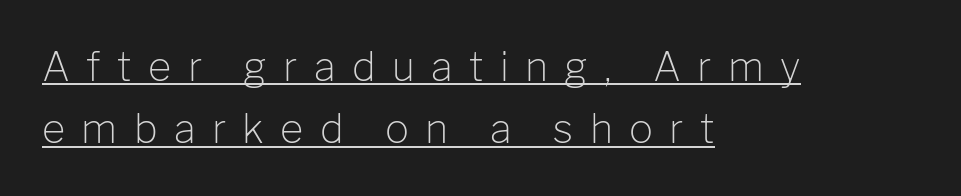
Upright lettering throughout. Does the copy run flush right? No — it runs flush left. Think standard paragraph weight, or any step lighter than that. Each letter keeps its own natural width here, so spacing adapts to shape. Short note: letters widely spaced.
